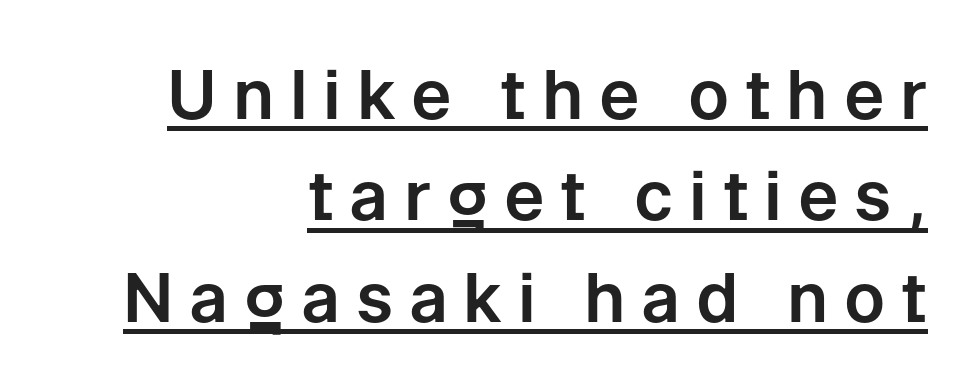
Look at the tracking — it's clearly loosened, letters drifting apart. A rule runs beneath these lines of type. The passage shown is typed in a proportional face where columns would drift. One-word summary of the alignment: right. Horizontal bands of white between lines are of average thickness. Characters remain perfectly vertical along every line.
